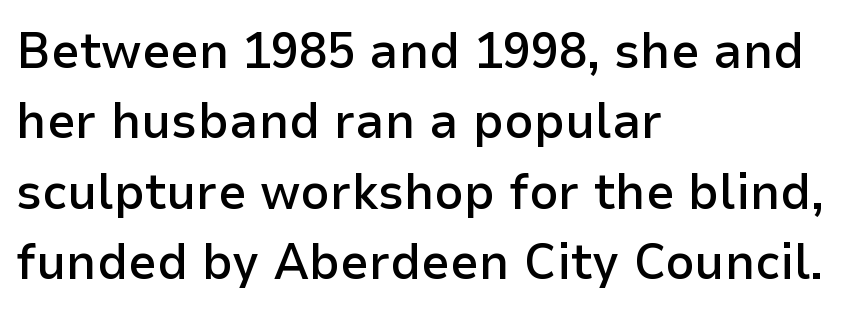
What's the leading like? Ordinary, nothing unusual. The type family on display is of the sans-serif kind. Caption: semibold face, moderately heavy strokes. Spacing verdict: proportional, widths tailored to each character. The typesetter chose a ragged-right arrangement here. The lettering stays uniformly vertical, giving the passage a roman look.
